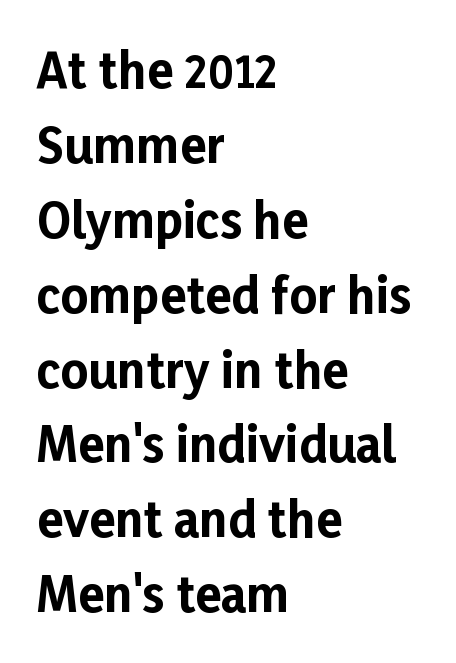
A typesetter would call this zero additional tracking. The block of text has a typical density, with ordinary space between rows. Typographically, this falls in the sans-serif category. The passage is arranged the way most books set body copy — flush left. The axis of the letterforms is exactly vertical. Underline: absent.
